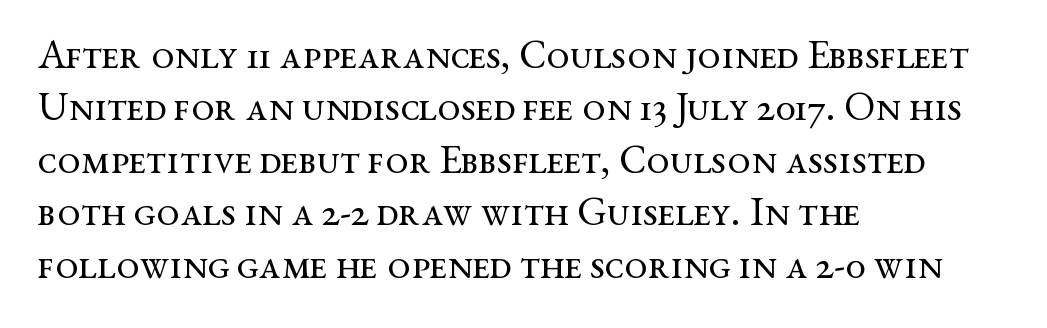
{"serif": "yes", "italic": "no", "bold": "no", "weight": "regular", "width": "wide", "stroke_contrast": "medium", "x_height": "medium", "monospaced": "no", "underline": "no", "align": "left", "line_spacing": "normal", "line_spacing_ratio": 1.28, "letter_spacing": "normal", "letter_spacing_em": 0.0, "glyph_px": 41}
